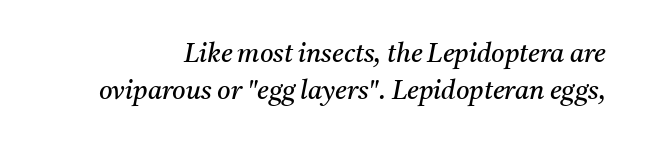
Q: Is the text bold? A: No.
Q: Is the text italic (slanted)? A: Yes, it leans right by about 11 degrees.
Q: Is the text underlined? A: No.
Q: Is the spacing between letters normal or unusually wide? A: Normal.
Q: Is the spacing between lines tight, normal or loose? A: Normal.
